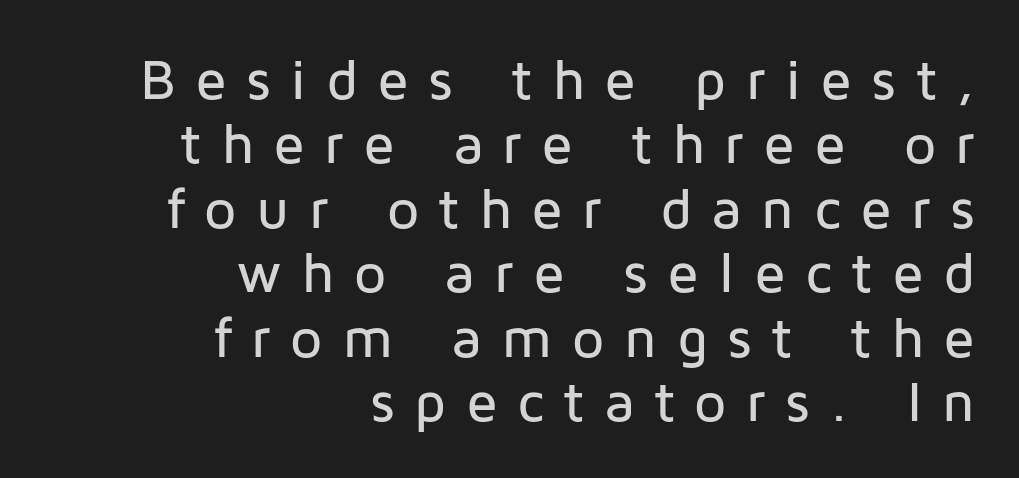
Look at the tracking — it's clearly loosened, letters drifting apart. What's the leading like? Squeezed, with rows nearly overlapping. All the whitespace from short lines collects on the left. Characters remain perfectly vertical along every line.
